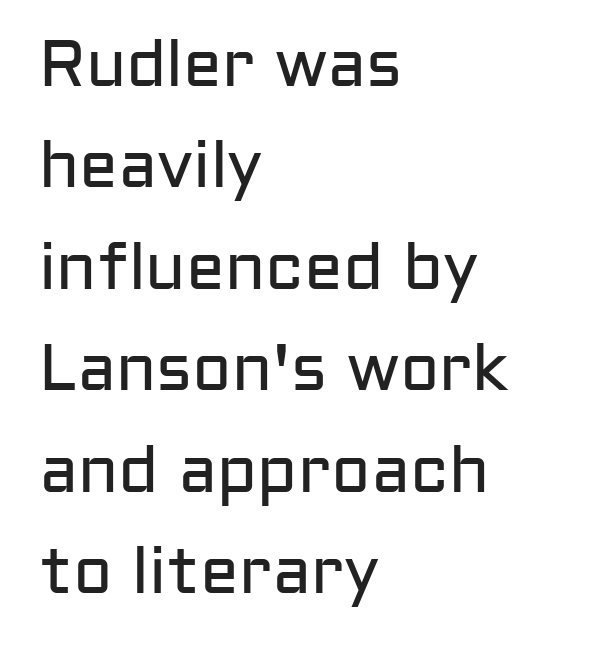
It's the straight-up-and-down kind of type. Check the space under the baseline: it is left empty. The letterforms sit shoulder to shoulder at normal distance. The setting favours the left margin, as ordinary paragraphs usually do.
